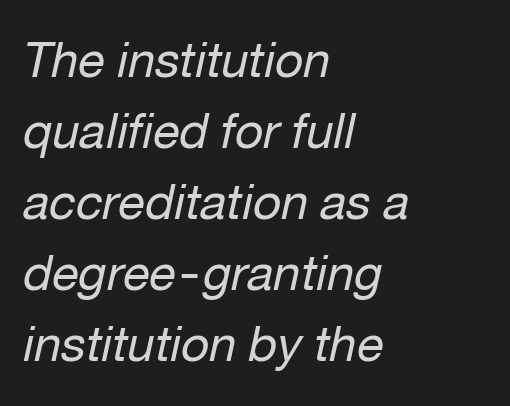
Q: Is the text bold? A: No.
Q: Is the text italic (slanted)? A: Yes, it leans right by about 12 degrees.
Q: Is the text underlined? A: No.
Q: How is the paragraph aligned? A: Left-aligned.
Q: Is the spacing between letters normal or unusually wide? A: Normal.
Q: Is the spacing between lines tight, normal or loose? A: Normal.
Q: Width (condensed, normal, or wide)? A: Normal.
Q: Stroke contrast? A: Low.
Q: x-height? A: Medium.
Q: Monospaced? A: No.
